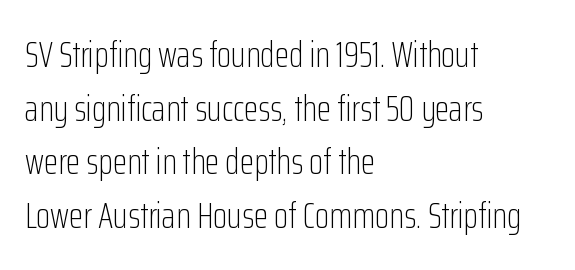
The image shows 37 px light, condensed sans-serif type, upright; set left-aligned, normal line spacing (1.45x), normal letter spacing, not underlined; low stroke contrast and a medium x-height.
